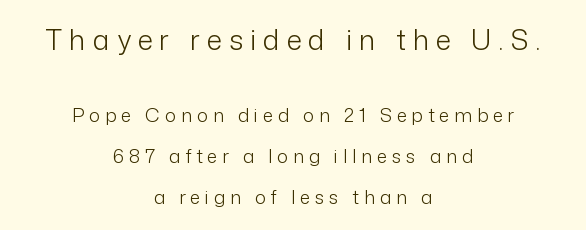
Q: Is the text bold? A: No.
Q: Is the text italic (slanted)? A: No, it is upright.
Q: Is the typeface a serif or a sans-serif typeface? A: Sans-serif.
Q: Is the text underlined? A: No.
Q: How is the paragraph aligned? A: Centered.
Q: Is the spacing between letters normal or unusually wide? A: Unusually wide.
Q: Is the spacing between lines tight, normal or loose? A: Loose.
Q: Which block of text is set in a larger size, the first (top) or the second (bottom)? A: The first (top) one.
Q: Width (condensed, normal, or wide)? A: Normal.
Q: Stroke contrast? A: Low.
Q: x-height? A: Medium.
Q: Monospaced? A: No.
